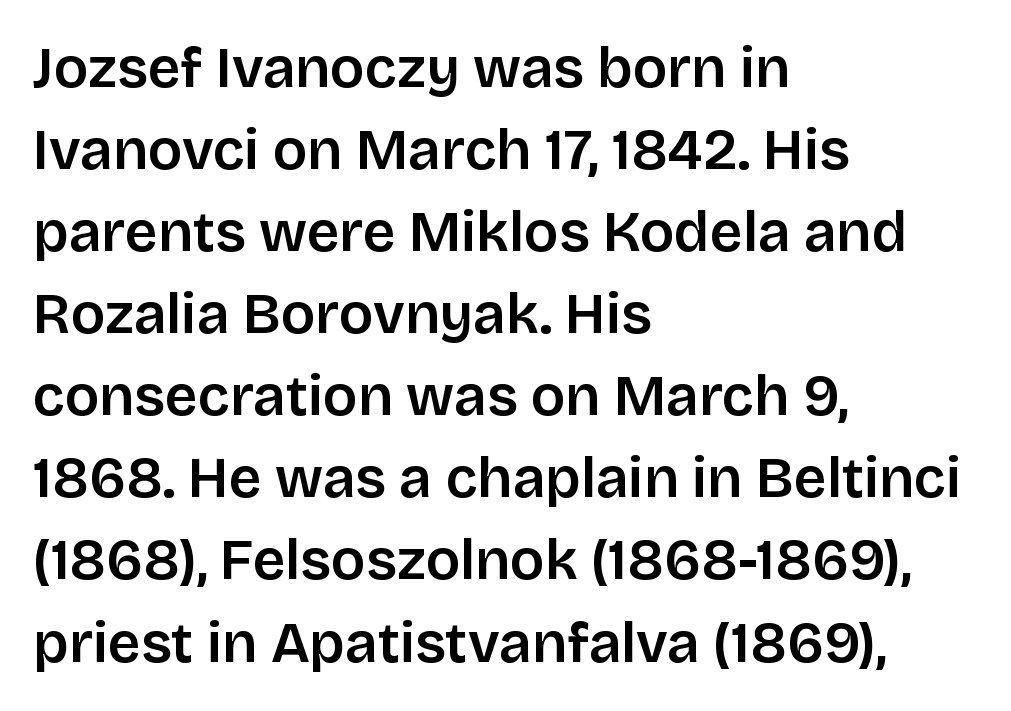
Standard letterfit; no display-style spreading of the glyphs. Spacing verdict: proportional, widths tailored to each character. The paragraph shown leans on its left margin. This sample uses a sans-serif face. Italic? Not at all — the glyphs are vertical. The area under the type is left untouched.
